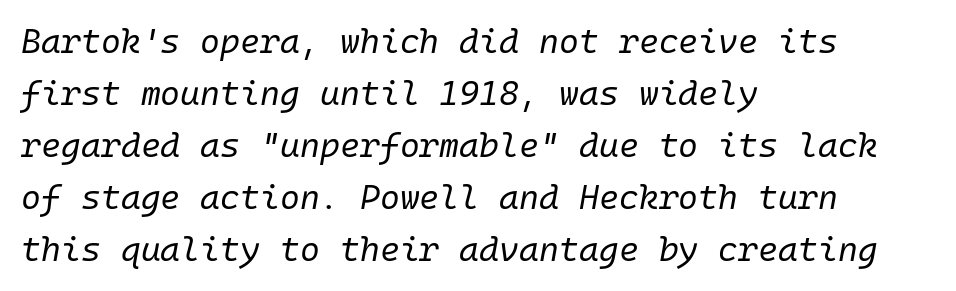
Q: Is the text bold? A: No.
Q: Is the text italic (slanted)? A: Yes, it leans right by about 10 degrees.
Q: Is the text underlined? A: No.
Q: How is the paragraph aligned? A: Left-aligned.
Q: Is the spacing between letters normal or unusually wide? A: Normal.
Q: Is the spacing between lines tight, normal or loose? A: Normal.
Q: Width (condensed, normal, or wide)? A: Normal.
Q: Stroke contrast? A: Low.
Q: x-height? A: Medium.
